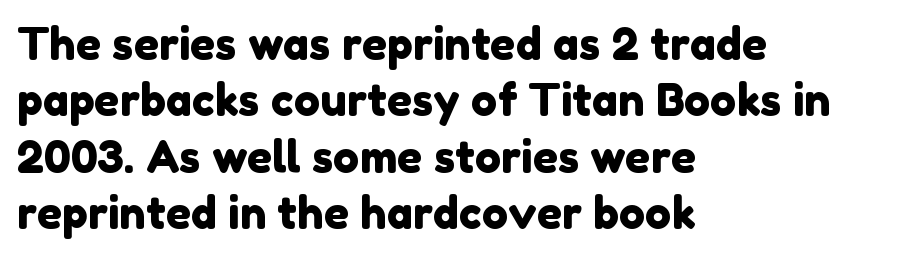
Q: Is the typeface a serif or a sans-serif typeface? A: Sans-serif.
Q: Is the text underlined? A: No.
Q: How is the paragraph aligned? A: Left-aligned.
Q: Is the spacing between letters normal or unusually wide? A: Normal.
Q: Is the spacing between lines tight, normal or loose? A: Normal.
Q: Width (condensed, normal, or wide)? A: Normal.
Q: Stroke contrast? A: Low.
Q: x-height? A: Medium.
Q: Monospaced? A: No.
